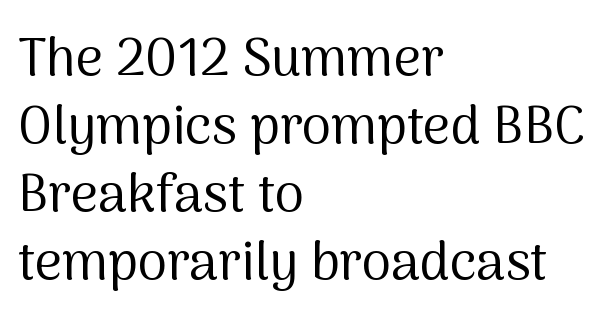
The image shows 53 px regular-weight sans-serif type, upright; set left-aligned, normal line spacing (1.28x), normal letter spacing, not underlined; medium stroke contrast and a medium x-height.
